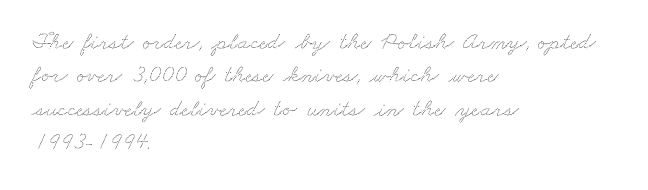
The image shows 24 px text type; set left-aligned, normal line spacing (1.39x), normal letter spacing, not underlined.
